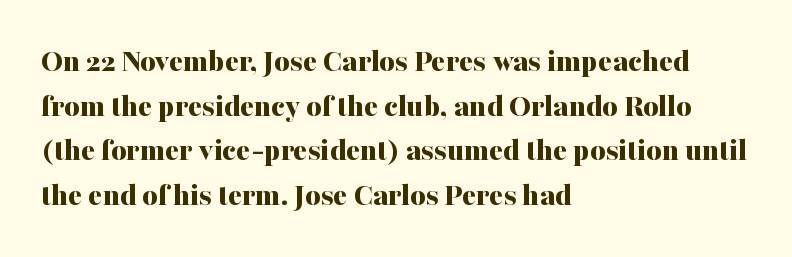
Quick note: underline off. Type style note: has serifs. Rows of type keep a routine distance in the vertical direction. These lines were composed using upright roman letters.
